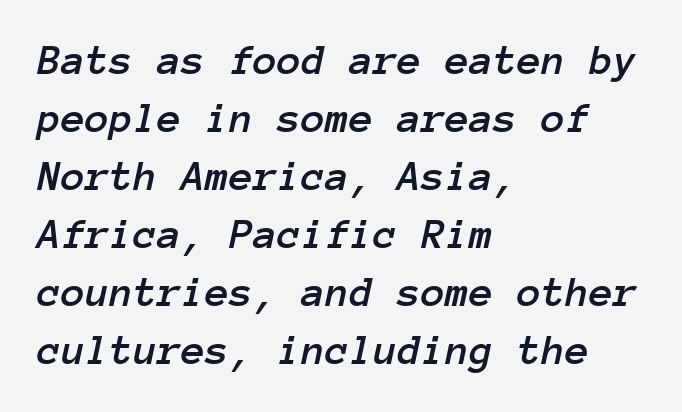
The image shows 44 px text type, italic (leaning right), monospaced; set left-aligned, normal line spacing (1.32x), normal letter spacing, not underlined; low stroke contrast and a medium x-height.
